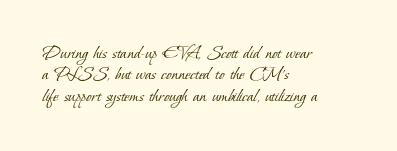
The image shows 20 px text type; set left-aligned, tight line spacing (1.07x), normal letter spacing, not underlined.
